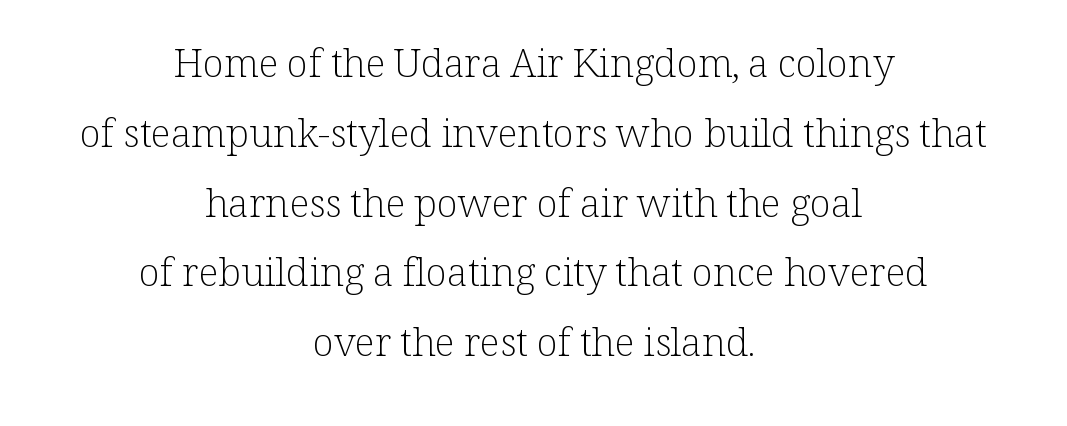
The image shows 39 px light serif type, upright; set centered, line spacing 1.79x, normal letter spacing, not underlined; low stroke contrast and a medium x-height.
